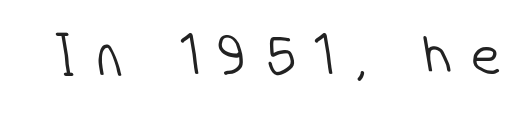
Q: Is the text bold? A: No.
Q: Is the typeface a serif or a sans-serif typeface? A: Sans-serif.
Q: Is the text underlined? A: No.
Q: Is the spacing between letters normal or unusually wide? A: Unusually wide.
Q: Width (condensed, normal, or wide)? A: Condensed.
Q: Stroke contrast? A: Low.
Q: x-height? A: Medium.
Q: Monospaced? A: No.
